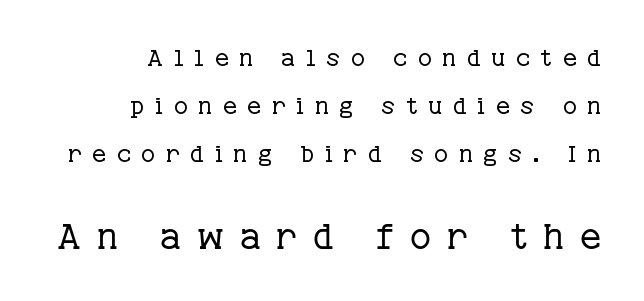
{"serif": "yes", "italic": "no", "bold": "no", "weight": "regular", "width": "normal", "stroke_contrast": "low", "x_height": "medium", "monospaced": "no", "underline": "no", "align": "right", "line_spacing": "loose", "line_spacing_ratio": 1.99, "letter_spacing": "wide", "letter_spacing_em": 0.44, "larger_block": "second", "size_ratio": 1.5, "glyph_px": 36}
